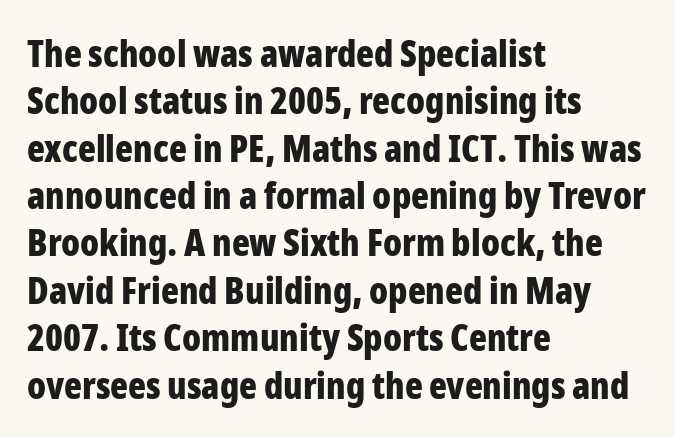
{"serif": "no", "italic": "no", "bold": "yes", "weight": "bold", "width": "condensed", "stroke_contrast": "low", "x_height": "medium", "monospaced": "no", "underline": "no", "align": "left", "line_spacing": "normal", "line_spacing_ratio": 1.28, "letter_spacing": "normal", "letter_spacing_em": 0.0, "glyph_px": 37}
